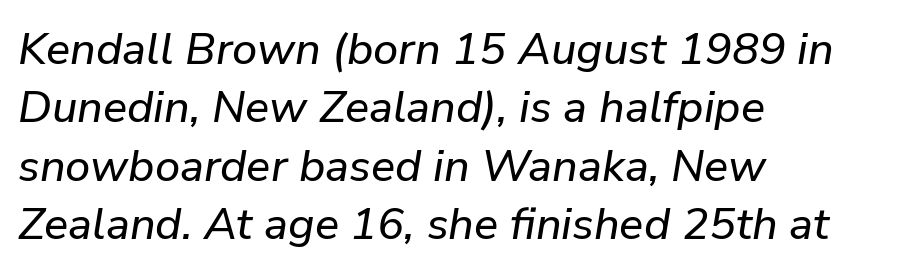
{"italic": "yes", "lean": "right", "slant_degrees": 9, "width": "normal", "stroke_contrast": "low", "x_height": "medium", "monospaced": "no", "underline": "no", "align": "left", "line_spacing": "normal", "line_spacing_ratio": 1.3, "letter_spacing": "normal", "letter_spacing_em": 0.0, "glyph_px": 45}
